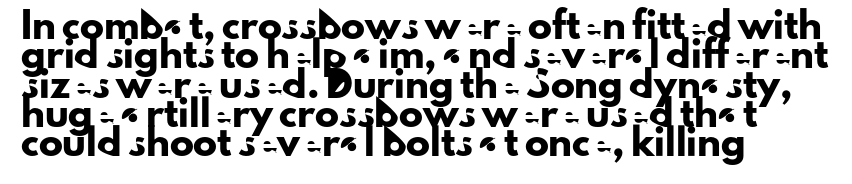
{"italic": "no", "underline": "no", "align": "left", "line_spacing_ratio": 1.22, "letter_spacing": "normal", "letter_spacing_em": 0.0, "glyph_px": 24}
